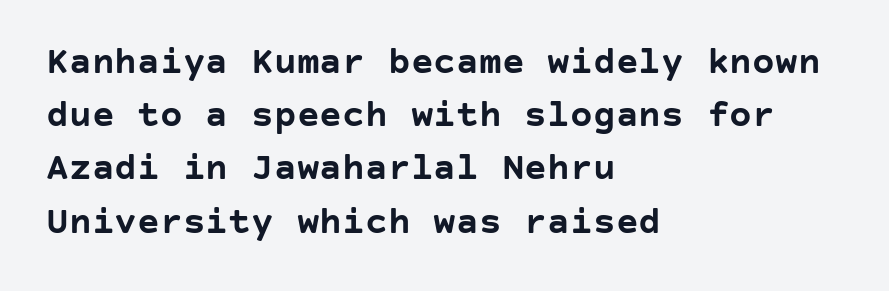
The image shows 38 px semibold sans-serif type, upright; set left-aligned, normal line spacing (1.4x), normal letter spacing, not underlined; low stroke contrast and a large x-height.
